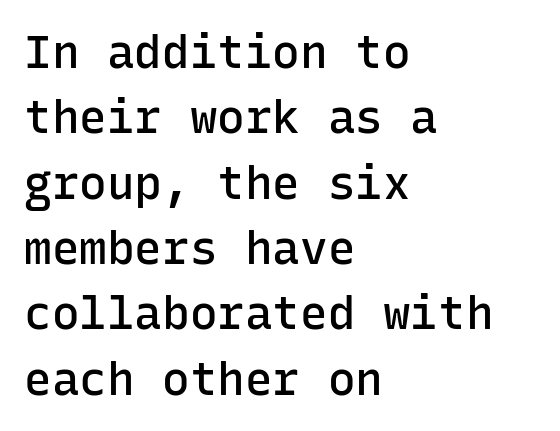
The image shows 46 px semibold sans-serif type, upright, monospaced; set left-aligned, normal line spacing (1.42x), normal letter spacing, not underlined; low stroke contrast and a medium x-height.
